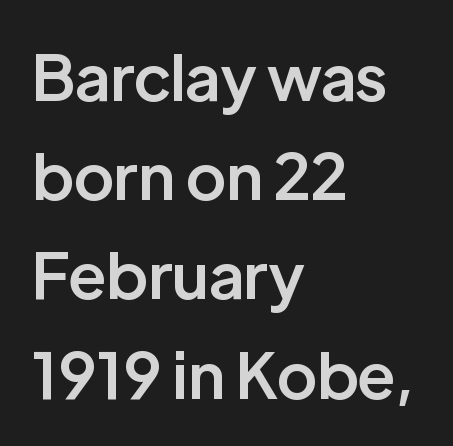
The image shows 64 px semibold sans-serif type, upright; set left-aligned, normal line spacing (1.55x), normal letter spacing, not underlined; low stroke contrast and a medium x-height.
